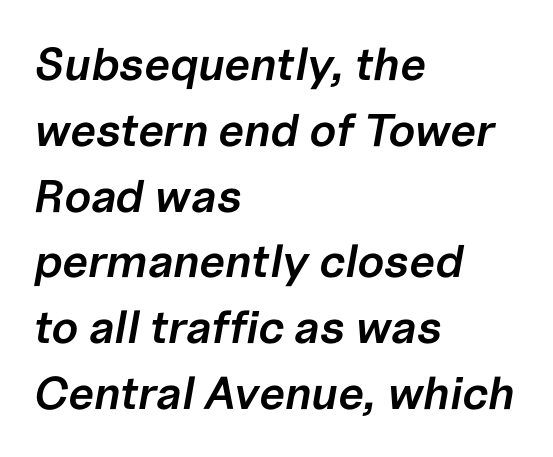
Q: Is the text bold? A: Semi-bold.
Q: Is the text italic (slanted)? A: Yes, it leans right by about 10 degrees.
Q: Is the text underlined? A: No.
Q: How is the paragraph aligned? A: Left-aligned.
Q: Is the spacing between letters normal or unusually wide? A: Normal.
Q: Is the spacing between lines tight, normal or loose? A: Normal.
Q: Width (condensed, normal, or wide)? A: Normal.
Q: Stroke contrast? A: Low.
Q: x-height? A: Medium.
Q: Monospaced? A: No.
